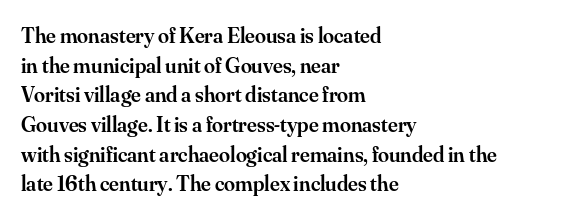
The image shows 22 px text type, upright; set left-aligned, normal line spacing (1.35x), normal letter spacing, not underlined.
